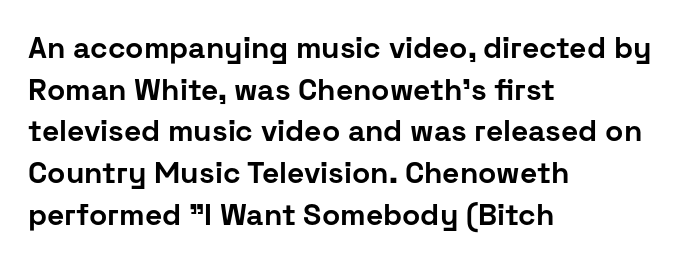
Q: Is the text bold? A: Yes.
Q: Is the text italic (slanted)? A: No, it is upright.
Q: Is the typeface a serif or a sans-serif typeface? A: Sans-serif.
Q: Is the text underlined? A: No.
Q: How is the paragraph aligned? A: Left-aligned.
Q: Is the spacing between letters normal or unusually wide? A: Normal.
Q: Is the spacing between lines tight, normal or loose? A: Normal.
Q: Width (condensed, normal, or wide)? A: Normal.
Q: Stroke contrast? A: Low.
Q: x-height? A: Medium.
Q: Monospaced? A: No.
